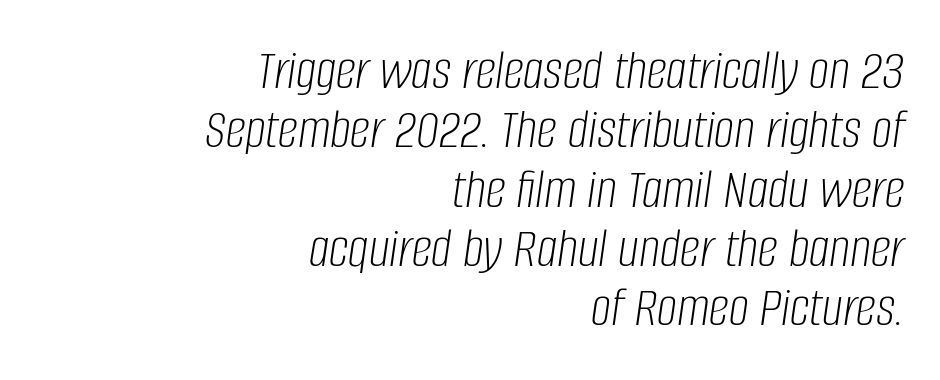
Q: Is the text bold? A: No.
Q: Is the text italic (slanted)? A: Yes, it leans right by about 8 degrees.
Q: Is the text underlined? A: No.
Q: How is the paragraph aligned? A: Right-aligned.
Q: Is the spacing between letters normal or unusually wide? A: Normal.
Q: Is the spacing between lines tight, normal or loose? A: Tight.
Q: Width (condensed, normal, or wide)? A: Condensed.
Q: Stroke contrast? A: Low.
Q: x-height? A: Large.
Q: Monospaced? A: No.
